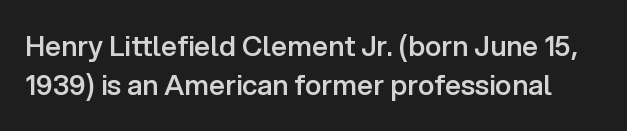
The image shows 28 px semibold sans-serif type, upright; set normal line spacing (1.4x), normal letter spacing, not underlined; low stroke contrast and a medium x-height.
